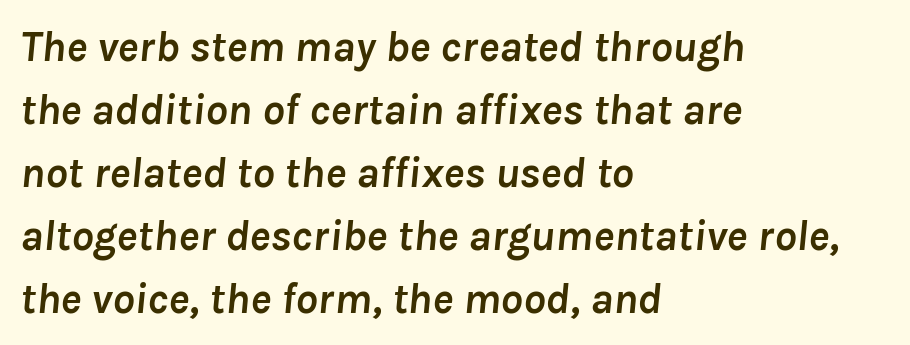
{"italic": "yes", "lean": "right", "slant_degrees": 8, "bold": "yes", "weight": "semibold", "width": "normal", "stroke_contrast": "low", "x_height": "medium", "monospaced": "no", "underline": "no", "align": "left", "line_spacing": "normal", "line_spacing_ratio": 1.43, "letter_spacing": "normal", "letter_spacing_em": 0.0, "glyph_px": 44}
